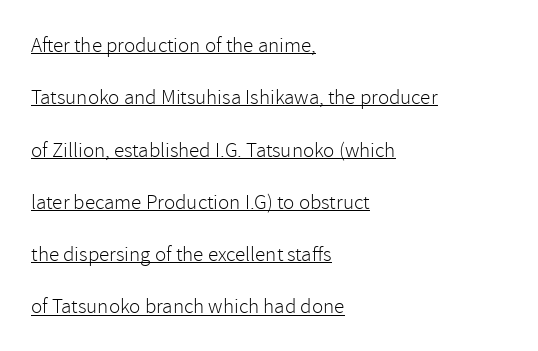
No extra ink here — the face is not bold. You could call the tracking neutral — neither tight nor loose. This is the regular roman posture of the typeface. The lines in this sample share a left origin and differ only in where they stop.
